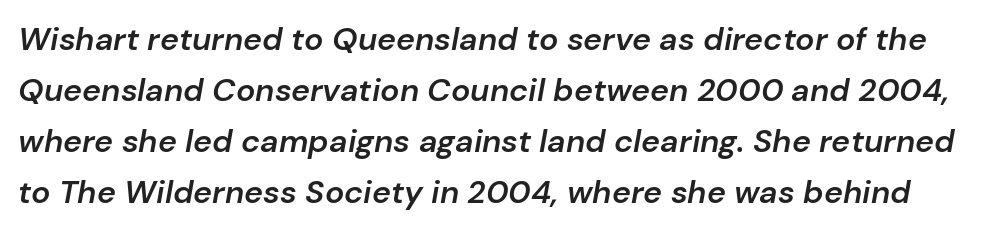
Q: Is the text bold? A: Semi-bold.
Q: Is the text italic (slanted)? A: Yes, it leans right by about 10 degrees.
Q: Is the text underlined? A: No.
Q: Is the spacing between letters normal or unusually wide? A: Normal.
Q: Is the spacing between lines tight, normal or loose? A: Normal.
Q: Width (condensed, normal, or wide)? A: Normal.
Q: Stroke contrast? A: Low.
Q: x-height? A: Medium.
Q: Monospaced? A: No.
